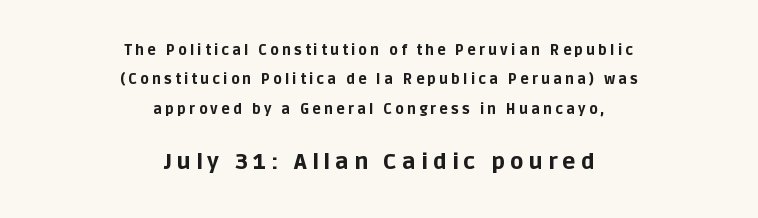
The image shows 22 px bold type, upright; set centered, loose line spacing (2.1x), unusually wide letter spacing (+0.23 em), not underlined; the second (bottom) block is 1.57x larger.
